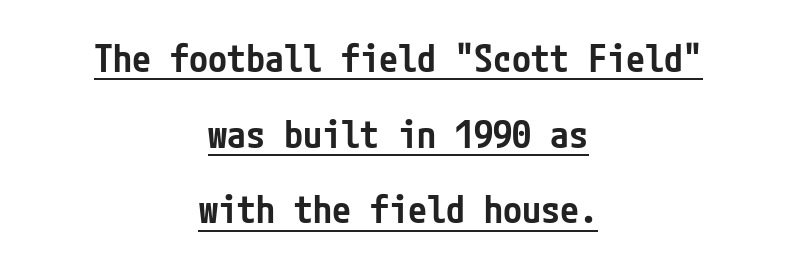
Q: Is the text bold? A: Semi-bold.
Q: Is the text italic (slanted)? A: No, it is upright.
Q: Is the typeface a serif or a sans-serif typeface? A: Sans-serif.
Q: Is the text underlined? A: Yes.
Q: How is the paragraph aligned? A: Centered.
Q: Is the spacing between letters normal or unusually wide? A: Normal.
Q: Is the spacing between lines tight, normal or loose? A: Loose.
Q: Width (condensed, normal, or wide)? A: Condensed.
Q: Stroke contrast? A: Low.
Q: x-height? A: Medium.
